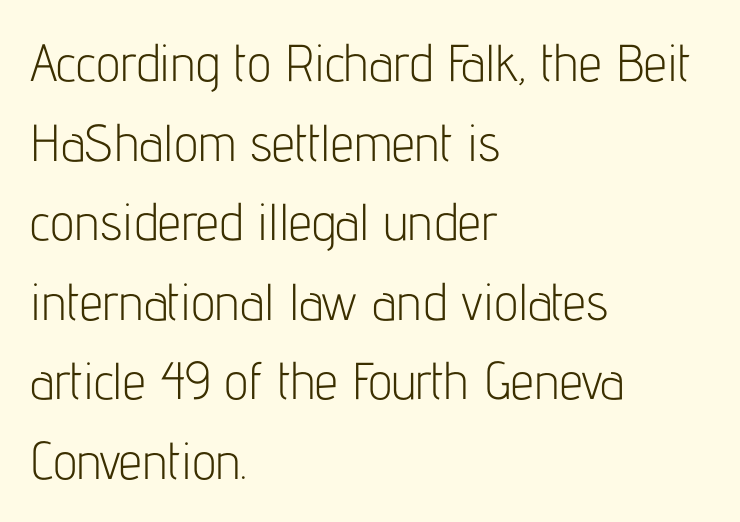
{"serif": "no", "italic": "no", "bold": "no", "weight": "light", "width": "condensed", "stroke_contrast": "low", "x_height": "medium", "monospaced": "no", "underline": "no", "align": "left", "line_spacing": "normal", "line_spacing_ratio": 1.53, "letter_spacing": "normal", "letter_spacing_em": 0.0, "glyph_px": 52}
